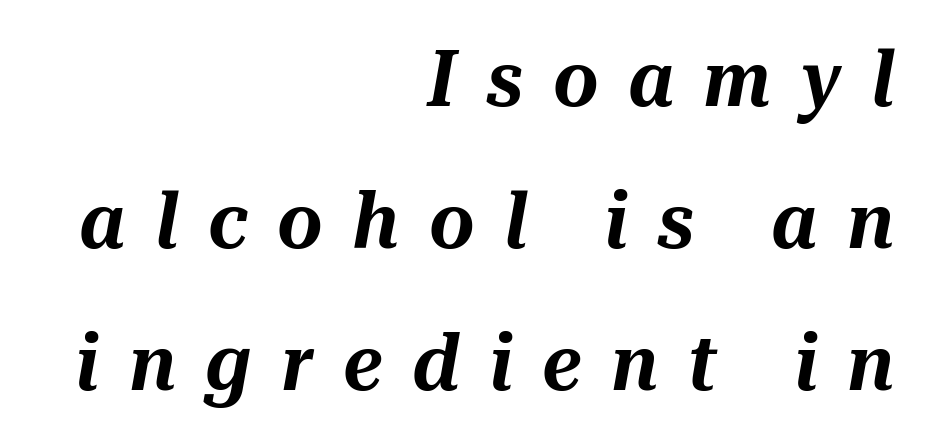
Looking at the ascenders, they clearly lean. Spacing verdict: proportional, widths tailored to each character. Words appear elongated and porous because spacing is wide. This sample is right-justified, so line beginnings fall wherever the words allow. Descenders hang freely into open space.
